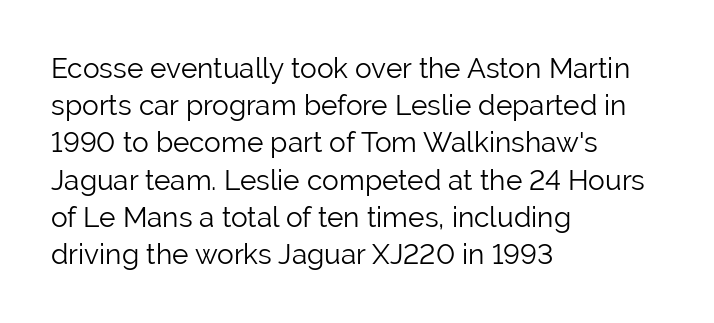
The image shows 28 px light sans-serif type, upright; set left-aligned, normal line spacing (1.33x), normal letter spacing, not underlined; low stroke contrast and a medium x-height.
